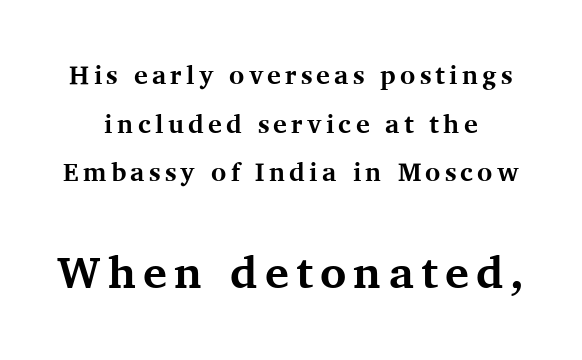
{"serif": "yes", "italic": "no", "bold": "yes", "weight": "bold", "width": "normal", "stroke_contrast": "medium", "x_height": "medium", "monospaced": "no", "underline": "no", "line_spacing_ratio": 1.87, "larger_block": "second", "size_ratio": 1.73, "glyph_px": 45}
